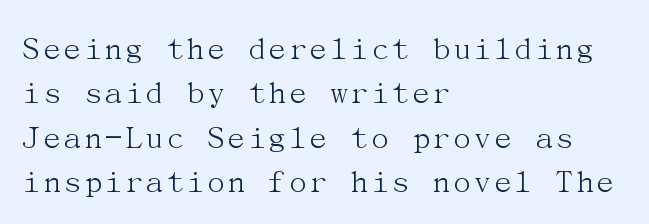
{"serif": "yes", "italic": "no", "bold": "no", "weight": "light", "width": "normal", "stroke_contrast": "medium", "x_height": "medium", "underline": "no", "align": "left", "line_spacing": "normal", "line_spacing_ratio": 1.27, "letter_spacing": "normal", "letter_spacing_em": 0.0, "glyph_px": 35}
